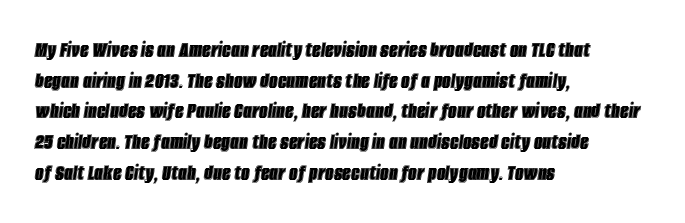
The image shows 24 px text type, italic (leaning right); set left-aligned, normal line spacing (1.28x), normal letter spacing, not underlined.
